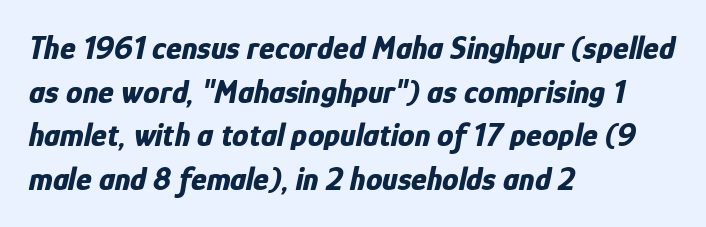
Strong, thick strokes mark this as bold type. Nothing unusual about the tracking: characters are spaced as the font intends. Notice how the stems are inclined rather than vertical — that's the hallmark of italics. Is this a fixed-width face? No — the glyphs have proportional, varying widths. Vertically, the passage feels balanced, rows spaced as you'd expect.
